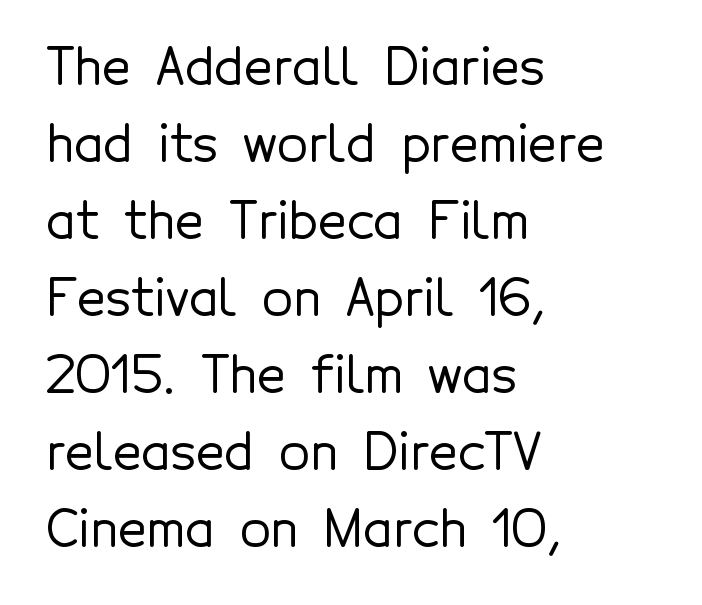
{"serif": "no", "italic": "no", "width": "normal", "x_height": "medium", "monospaced": "no", "underline": "no", "align": "left", "line_spacing": "normal", "line_spacing_ratio": 1.54, "letter_spacing": "normal", "letter_spacing_em": 0.0, "glyph_px": 50}
